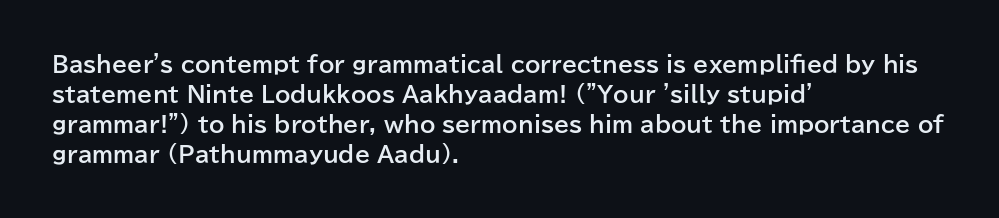
The paragraph shown leans on its left margin. This block has exactly the height ordinary leading produces. Italic: no, the glyphs are upright roman. The baseline area is clear.
